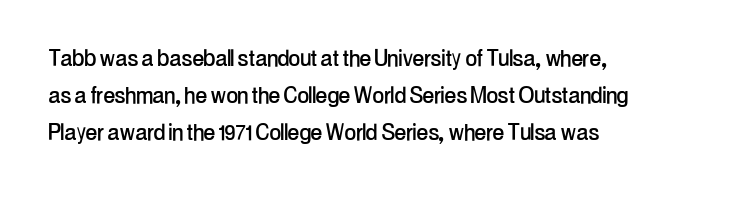
Q: Is the text italic (slanted)? A: No, it is upright.
Q: Is the typeface a serif or a sans-serif typeface? A: Sans-serif.
Q: Is the text underlined? A: No.
Q: How is the paragraph aligned? A: Left-aligned.
Q: Is the spacing between letters normal or unusually wide? A: Normal.
Q: Is the spacing between lines tight, normal or loose? A: Normal.
Q: Width (condensed, normal, or wide)? A: Condensed.
Q: Stroke contrast? A: Low.
Q: x-height? A: Medium.
Q: Monospaced? A: No.
